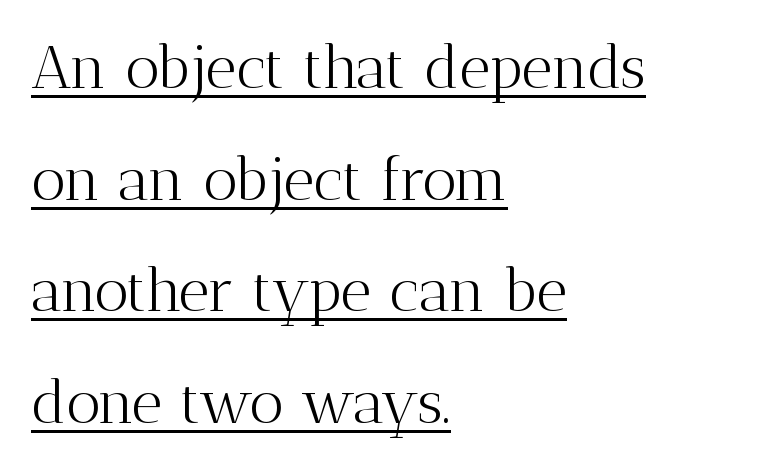
{"serif": "yes", "italic": "no", "bold": "no", "weight": "light", "width": "normal", "stroke_contrast": "medium", "x_height": "medium", "monospaced": "no", "underline": "yes", "align": "left", "line_spacing_ratio": 1.86, "letter_spacing": "normal", "letter_spacing_em": 0.0, "glyph_px": 60}
